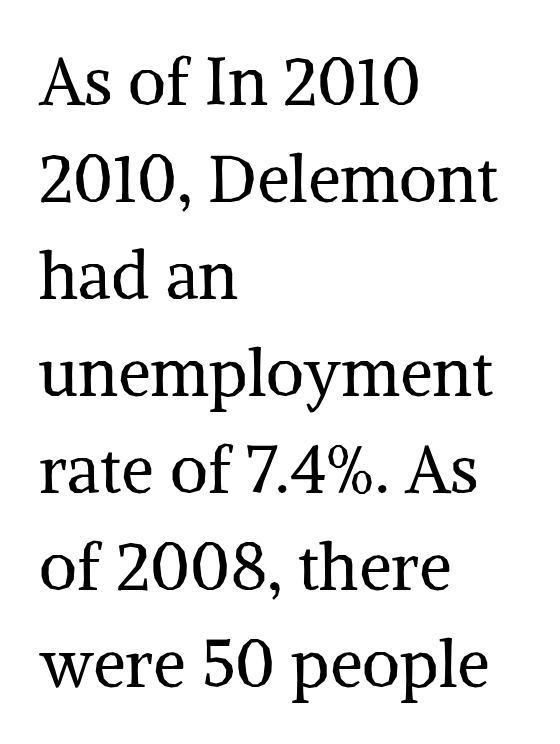
The image shows 66 px regular-weight serif type, upright; set left-aligned, normal line spacing (1.47x), normal letter spacing, not underlined; medium stroke contrast and a medium x-height.
